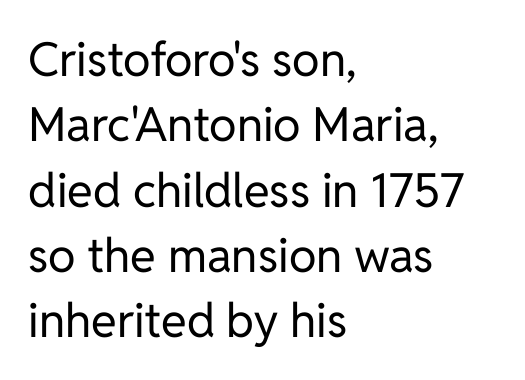
The image shows 47 px regular-weight sans-serif type, upright; set left-aligned, normal line spacing (1.39x), normal letter spacing, not underlined; low stroke contrast and a medium x-height.
